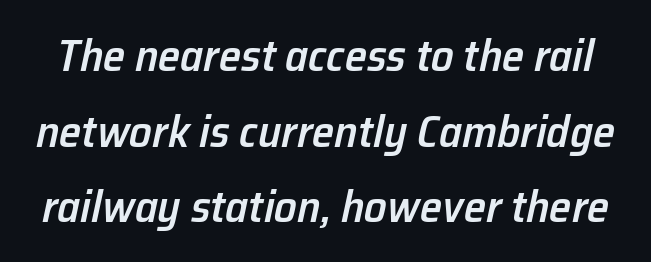
{"italic": "yes", "lean": "right", "slant_degrees": 12, "bold": "semi", "weight": "semibold", "width": "normal", "stroke_contrast": "low", "x_height": "medium", "monospaced": "no", "underline": "no", "line_spacing": "normal", "line_spacing_ratio": 1.68, "letter_spacing": "normal", "letter_spacing_em": 0.0, "glyph_px": 45}
